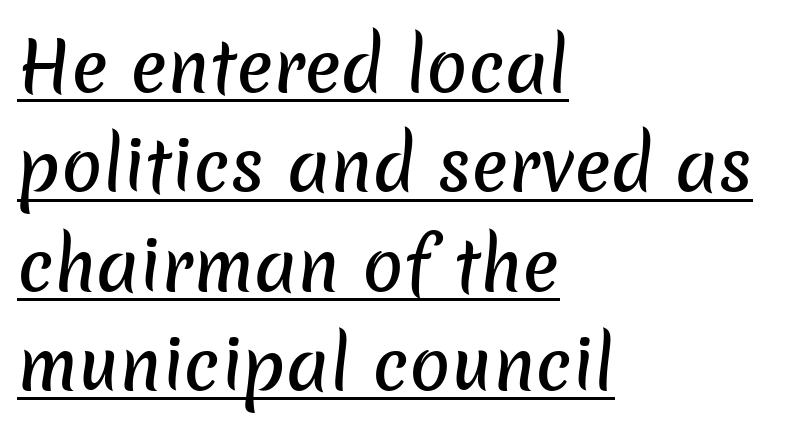
This sample uses a sans-serif face. Caption: standard tracking, unaltered. If you drew a ruler down the left edge, every line would touch it. Leading matches the norm, producing a regular column.
